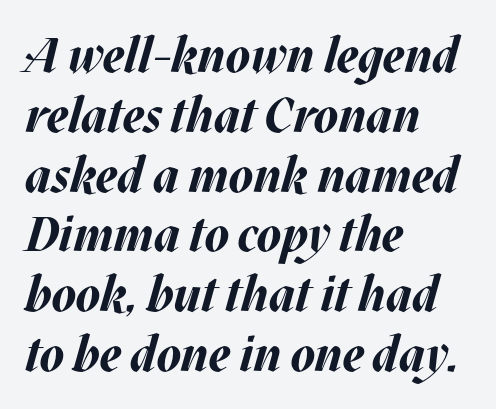
The image shows 49 px bold type, italic (leaning right); set left-aligned, line spacing 1.22x, normal letter spacing, not underlined; medium stroke contrast and a large x-height.
